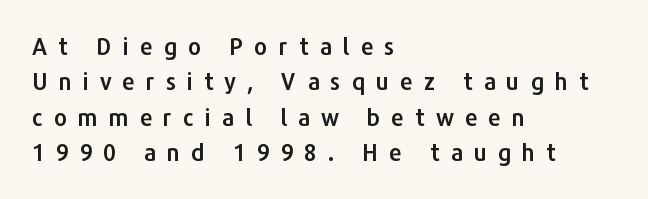
The image shows 23 px text type, upright; set left-aligned, normal line spacing (1.54x), unusually wide letter spacing (+0.47 em), not underlined.
